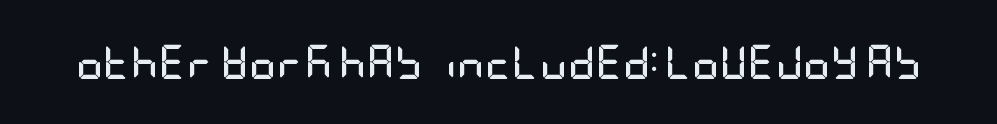
Q: Is the text bold? A: Yes.
Q: Is the text italic (slanted)? A: No, it is upright.
Q: Is the typeface a serif or a sans-serif typeface? A: Sans-serif.
Q: Is the text underlined? A: No.
Q: Is the spacing between letters normal or unusually wide? A: Normal.
Q: Width (condensed, normal, or wide)? A: Condensed.
Q: Stroke contrast? A: Low.
Q: x-height? A: Large.
